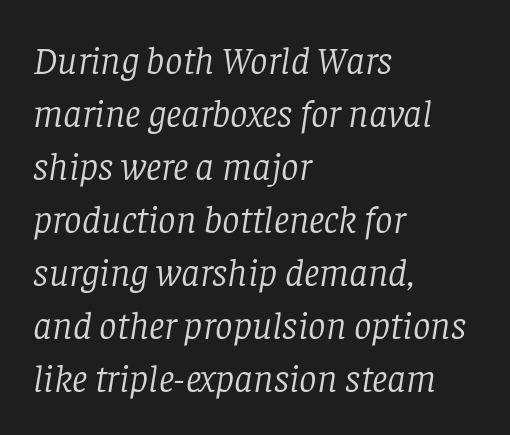
{"serif": "yes", "italic": "yes", "lean": "right", "slant_degrees": 8, "bold": "no", "weight": "light", "width": "normal", "stroke_contrast": "low", "x_height": "large", "monospaced": "no", "underline": "no", "align": "left", "line_spacing": "normal", "line_spacing_ratio": 1.36, "letter_spacing": "normal", "letter_spacing_em": 0.0, "glyph_px": 39}
